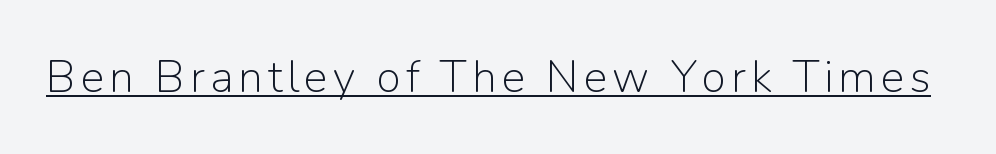
Beneath each row of characters lies a ruled line. Varying glyph widths throughout — classic text-font behaviour. No heavy texture on the line: the type isn't bold. Posture: straight, roman, zero tilt. Stroke terminals: plain, sans-serif.
